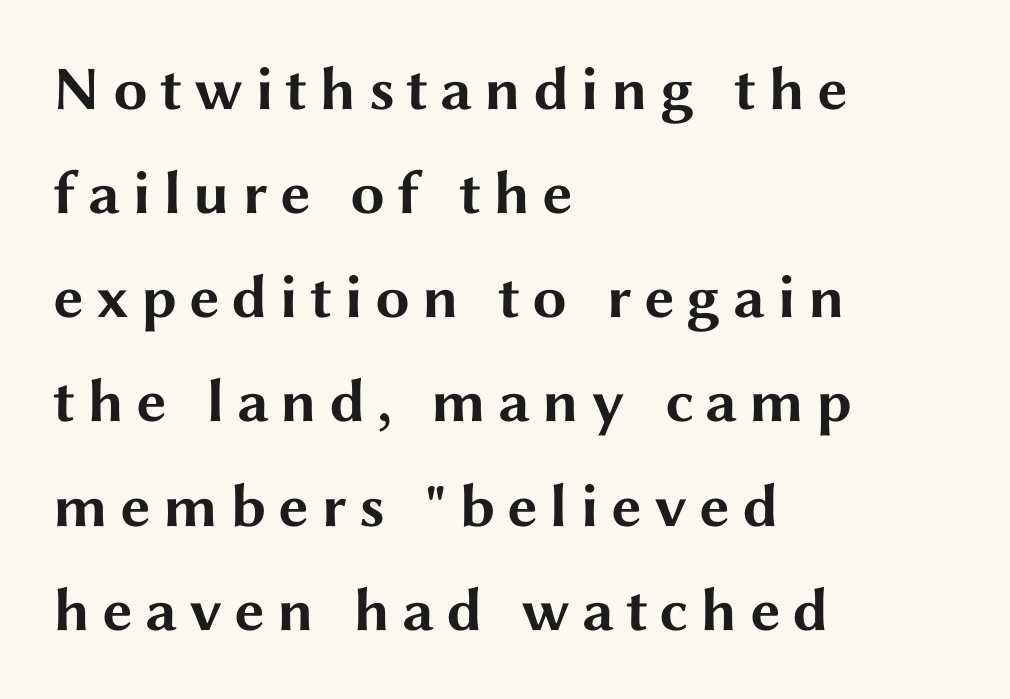
The image shows 62 px bold, wide sans-serif type, upright; set left-aligned, normal line spacing (1.68x), not underlined; medium stroke contrast and a medium x-height.
